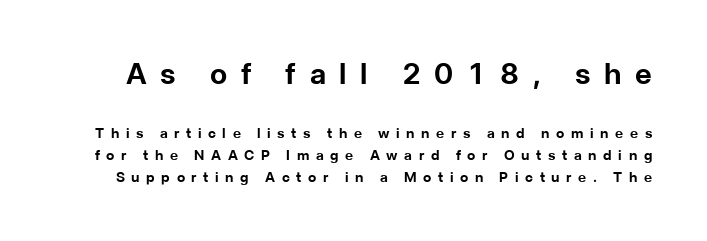
Q: Is the text bold? A: Yes.
Q: Is the text italic (slanted)? A: No, it is upright.
Q: Is the typeface a serif or a sans-serif typeface? A: Sans-serif.
Q: Is the text underlined? A: No.
Q: Is the spacing between letters normal or unusually wide? A: Unusually wide.
Q: Is the spacing between lines tight, normal or loose? A: Normal.
Q: Which block of text is set in a larger size, the first (top) or the second (bottom)? A: The first (top) one.
Q: Width (condensed, normal, or wide)? A: Normal.
Q: Stroke contrast? A: Low.
Q: x-height? A: Medium.
Q: Monospaced? A: No.
